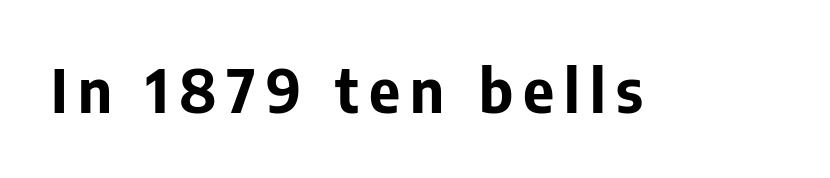
Q: Is the text bold? A: Yes.
Q: Is the text italic (slanted)? A: No, it is upright.
Q: Is the typeface a serif or a sans-serif typeface? A: Sans-serif.
Q: Is the text underlined? A: No.
Q: Width (condensed, normal, or wide)? A: Normal.
Q: Stroke contrast? A: Low.
Q: x-height? A: Medium.
Q: Monospaced? A: No.
